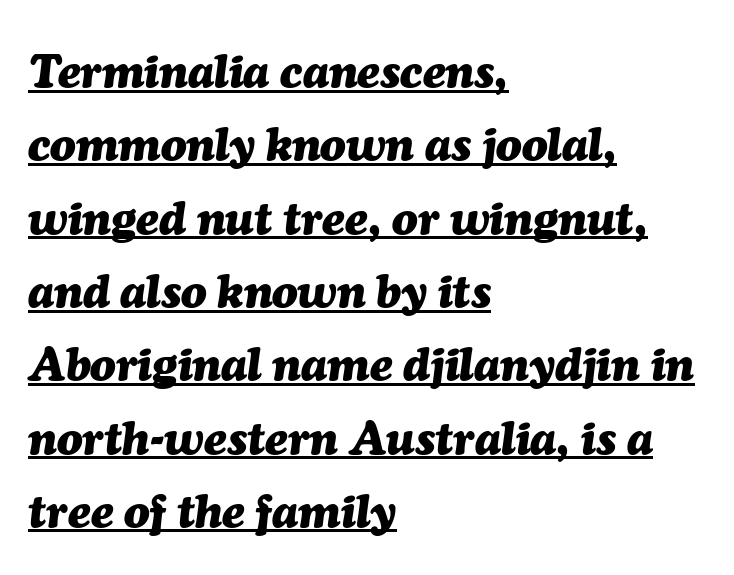
Q: Is the text bold? A: Yes.
Q: Is the text italic (slanted)? A: Yes, it leans right by about 7 degrees.
Q: Is the text underlined? A: Yes.
Q: How is the paragraph aligned? A: Left-aligned.
Q: Is the spacing between letters normal or unusually wide? A: Normal.
Q: Is the spacing between lines tight, normal or loose? A: Normal.
Q: Width (condensed, normal, or wide)? A: Normal.
Q: Stroke contrast? A: Medium.
Q: x-height? A: Medium.
Q: Monospaced? A: No.
